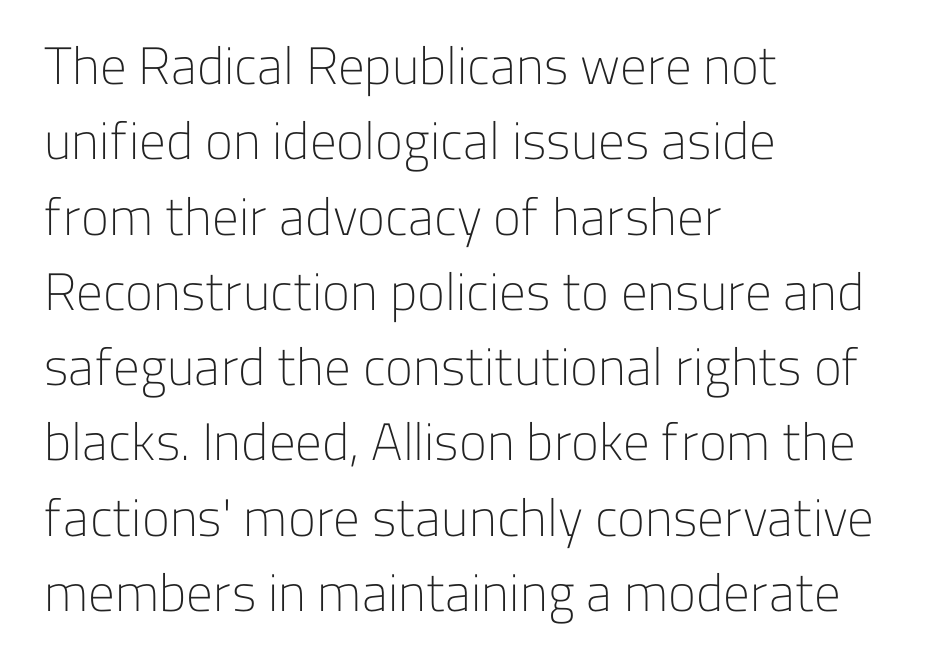
{"serif": "no", "italic": "no", "bold": "no", "weight": "light", "width": "normal", "stroke_contrast": "low", "x_height": "medium", "monospaced": "no", "underline": "no", "align": "left", "line_spacing": "normal", "line_spacing_ratio": 1.42, "letter_spacing": "normal", "letter_spacing_em": 0.0, "glyph_px": 53}
